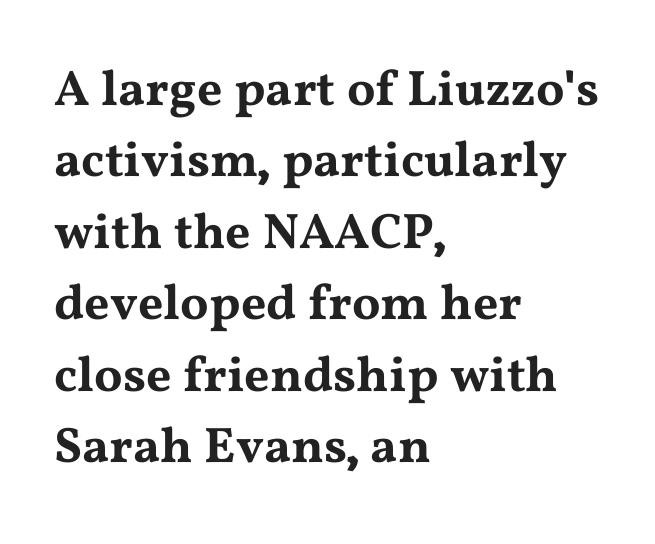
{"serif": "yes", "italic": "no", "width": "wide", "stroke_contrast": "medium", "x_height": "medium", "monospaced": "no", "underline": "no", "align": "left", "line_spacing": "normal", "line_spacing_ratio": 1.43, "letter_spacing": "normal", "letter_spacing_em": 0.0, "glyph_px": 50}
